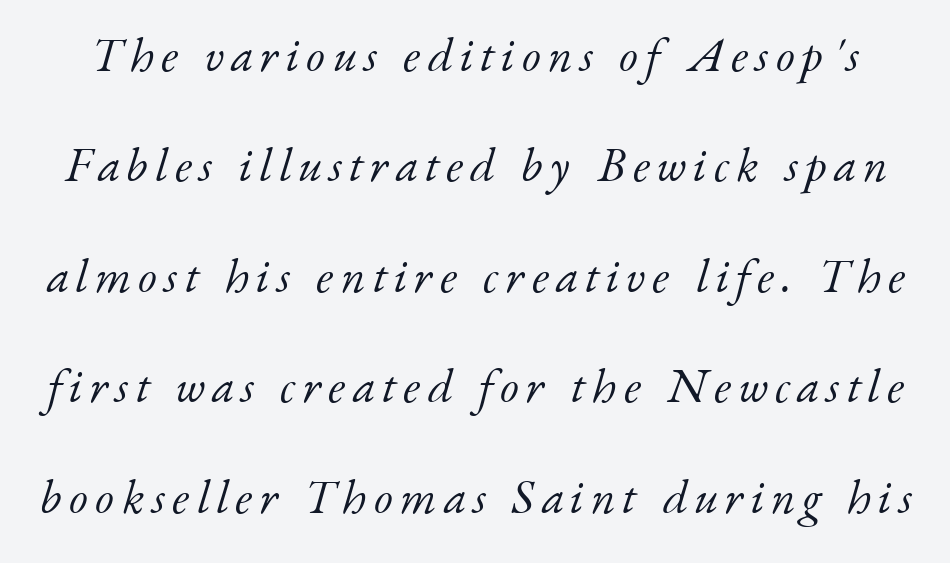
{"serif": "yes", "italic": "yes", "lean": "right", "slant_degrees": 17, "bold": "no", "weight": "light", "width": "normal", "stroke_contrast": "low", "x_height": "small", "monospaced": "no", "underline": "no", "line_spacing": "loose", "line_spacing_ratio": 2.3, "glyph_px": 48}
